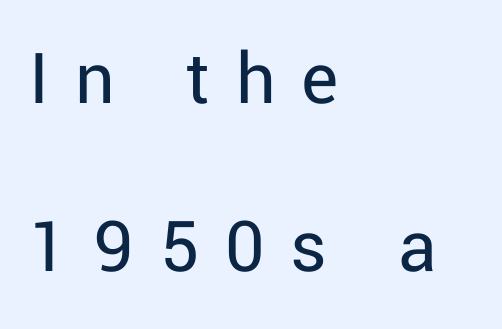
The image shows 78 px regular-weight sans-serif type, upright; set left-aligned, loose line spacing (2.16x), unusually wide letter spacing (+0.33 em), not underlined; low stroke contrast and a medium x-height.
